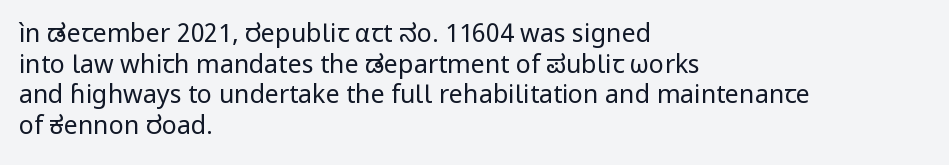
{"italic": "no", "bold": "no", "underline": "no", "align": "left", "line_spacing_ratio": 1.23, "letter_spacing": "normal", "letter_spacing_em": 0.0, "glyph_px": 25}
